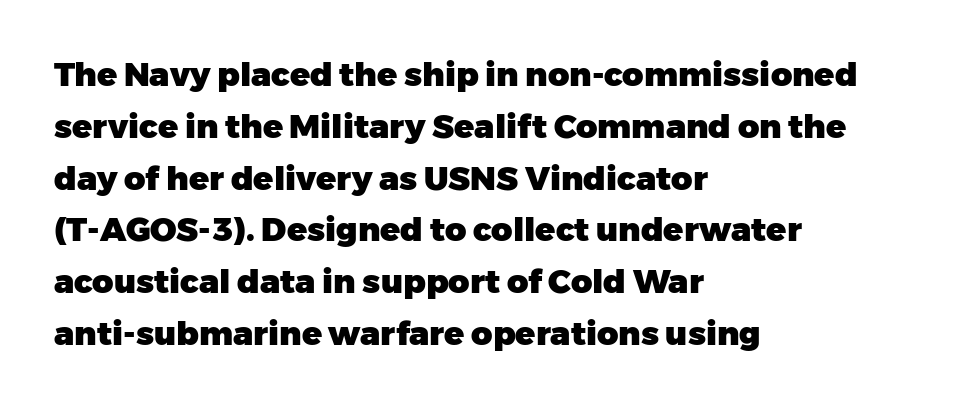
Q: Is the text bold? A: Yes.
Q: Is the text italic (slanted)? A: No, it is upright.
Q: Is the typeface a serif or a sans-serif typeface? A: Sans-serif.
Q: Is the text underlined? A: No.
Q: How is the paragraph aligned? A: Left-aligned.
Q: Is the spacing between letters normal or unusually wide? A: Normal.
Q: Is the spacing between lines tight, normal or loose? A: Normal.
Q: Width (condensed, normal, or wide)? A: Normal.
Q: Stroke contrast? A: Low.
Q: x-height? A: Medium.
Q: Monospaced? A: No.
